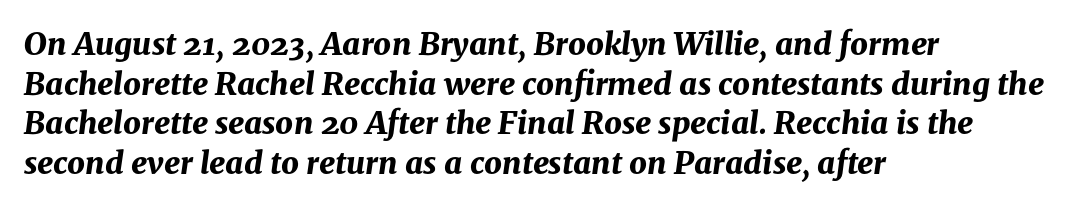
Q: Is the text bold? A: Yes.
Q: Is the text italic (slanted)? A: Yes, it leans right by about 8 degrees.
Q: Is the text underlined? A: No.
Q: How is the paragraph aligned? A: Left-aligned.
Q: Is the spacing between letters normal or unusually wide? A: Normal.
Q: Is the spacing between lines tight, normal or loose? A: Normal.
Q: Width (condensed, normal, or wide)? A: Normal.
Q: Stroke contrast? A: Medium.
Q: x-height? A: Medium.
Q: Monospaced? A: No.
